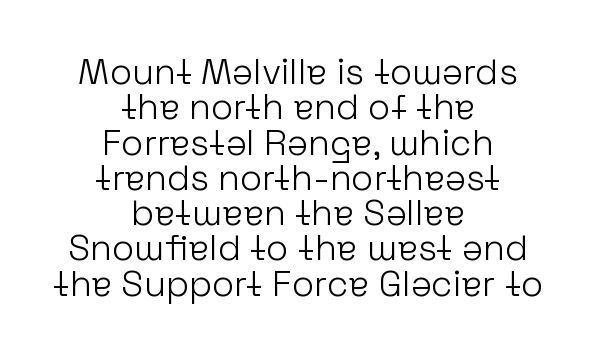
Q: Is the text bold? A: No.
Q: Is the text italic (slanted)? A: No, it is upright.
Q: Is the typeface a serif or a sans-serif typeface? A: Sans-serif.
Q: Is the text underlined? A: No.
Q: How is the paragraph aligned? A: Centered.
Q: Is the spacing between letters normal or unusually wide? A: Normal.
Q: Is the spacing between lines tight, normal or loose? A: Tight.
Q: Width (condensed, normal, or wide)? A: Normal.
Q: Stroke contrast? A: Low.
Q: x-height? A: Medium.
Q: Monospaced? A: No.
